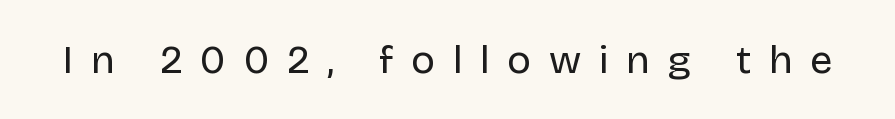
The image shows 40 px regular-weight sans-serif type, upright; set unusually wide letter spacing (+0.44 em), not underlined; low stroke contrast and a large x-height.
